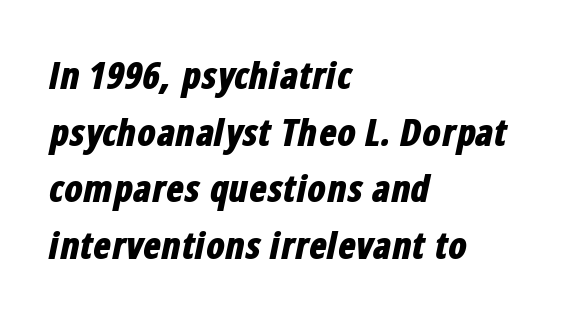
The image shows 37 px bold, condensed type, italic (leaning right); set left-aligned, normal line spacing (1.53x), normal letter spacing, not underlined; low stroke contrast and a medium x-height.
